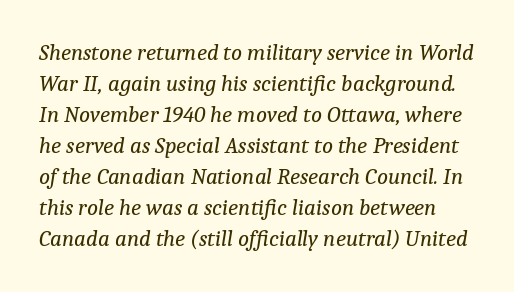
Q: Is the text bold? A: No.
Q: Is the text italic (slanted)? A: Yes, it leans right by about 9 degrees.
Q: Is the text underlined? A: No.
Q: Is the spacing between letters normal or unusually wide? A: Normal.
Q: Is the spacing between lines tight, normal or loose? A: Normal.
